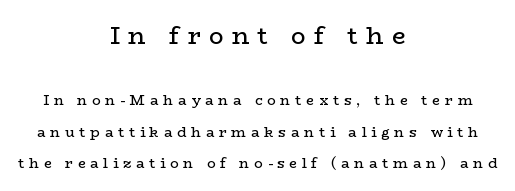
Airy leading. Rendered with straight, roman letterforms. The typeface has the unassuming heft of standard copy or less. The emphasis by scale lands on block number one, above. These lines have a slow, spaced-out rhythm from letter to letter. The strip under each line holds only bare page.
